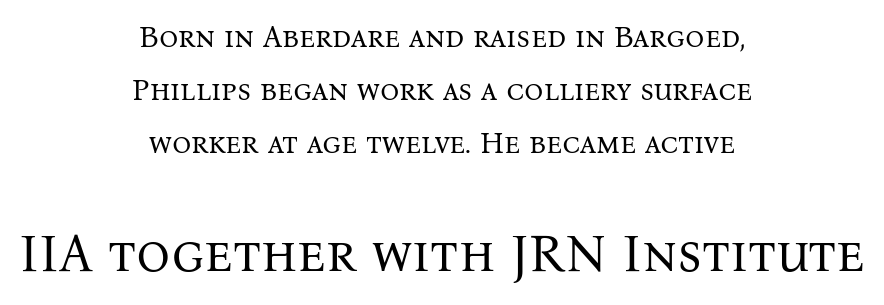
The image shows 53 px regular-weight serif type, upright; set centered, line spacing 1.77x, normal letter spacing, not underlined; the second (bottom) block is 1.77x larger; medium stroke contrast and a medium x-height.
